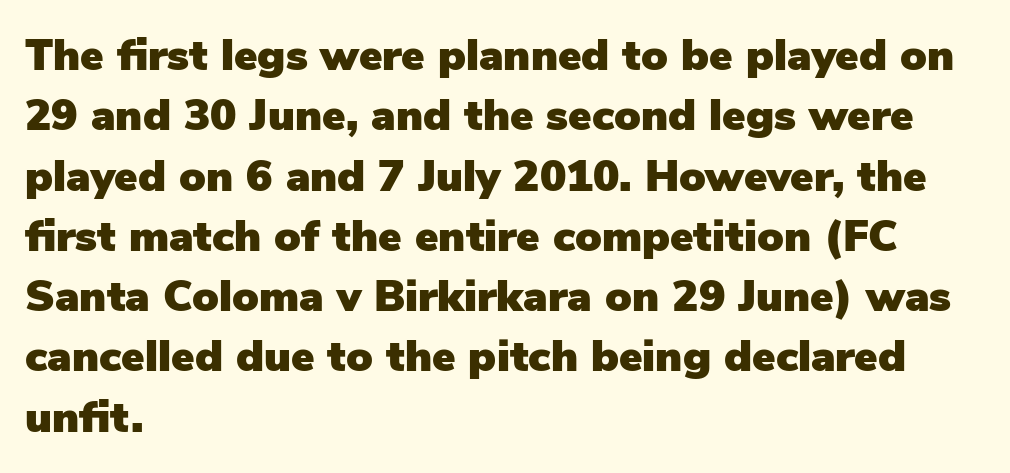
The image shows 44 px sans-serif type, upright; set left-aligned, normal line spacing (1.37x), normal letter spacing, not underlined; low stroke contrast and a medium x-height.
